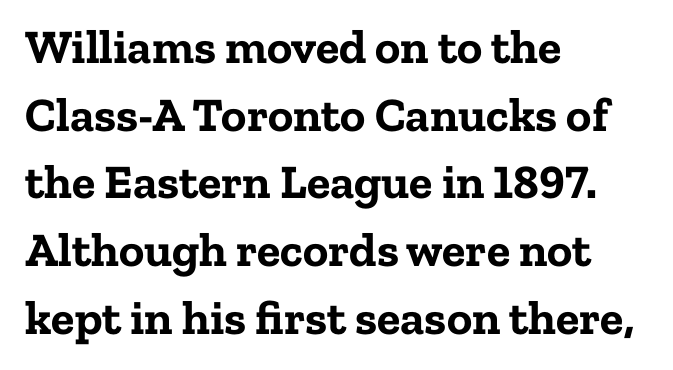
Words appear dense and cohesive because spacing is normal. These lines sit exactly where default settings would place them. This is the regular roman posture of the typeface. The designer went with a serif here, giving each stem small feet. Notice how the passage keeps a crisp vertical edge on the left only.
